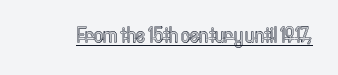
Compared with typical body copy, the letter spacing here is the same. Honestly, the underline is the first thing you notice here. No italicization has been applied; the sample stays upright.
